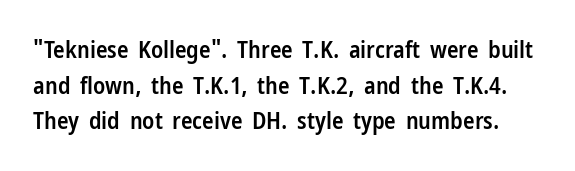
The image shows 24 px text type, upright; set normal line spacing (1.48x), normal letter spacing, not underlined.
